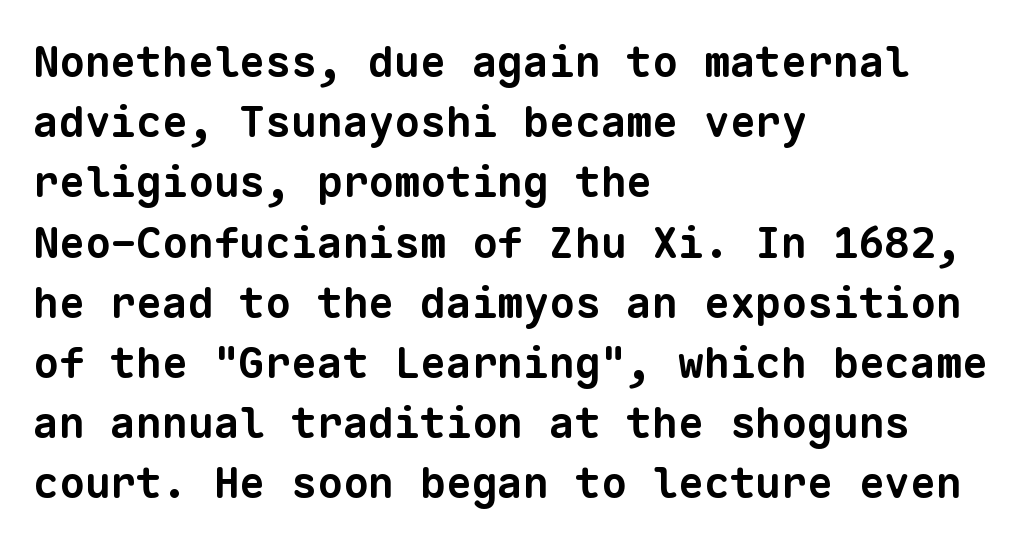
The image shows 43 px bold sans-serif type, monospaced; set left-aligned, normal line spacing (1.4x), normal letter spacing, not underlined; low stroke contrast and a medium x-height.
